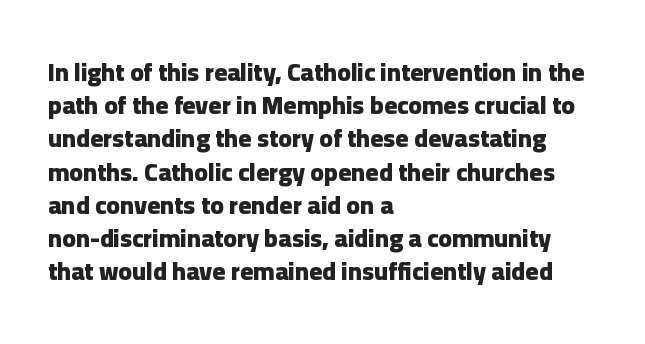
The image shows 25 px bold type, upright; set left-aligned, normal line spacing (1.33x), normal letter spacing, not underlined.
